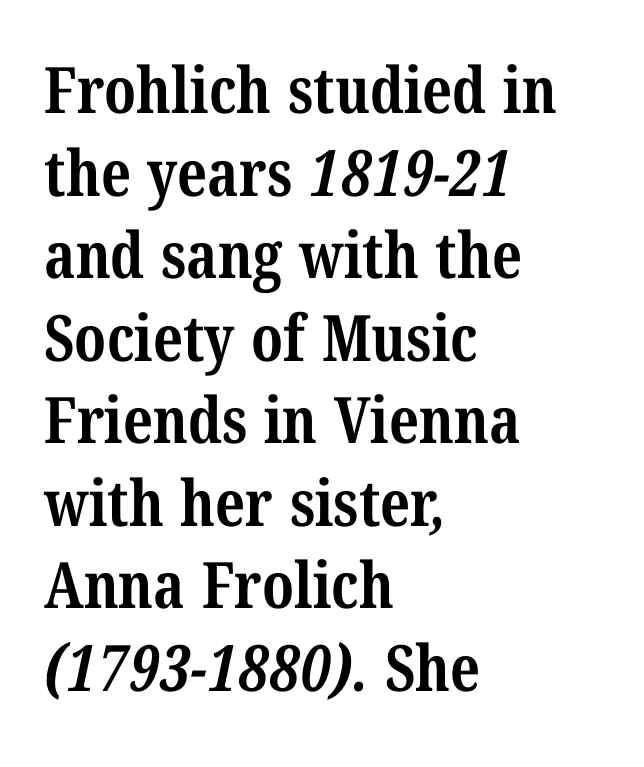
{"serif": "yes", "bold": "yes", "weight": "bold", "width": "condensed", "stroke_contrast": "medium", "x_height": "medium", "monospaced": "no", "underline": "no", "align": "left", "line_spacing": "normal", "line_spacing_ratio": 1.29, "letter_spacing": "normal", "letter_spacing_em": 0.0, "glyph_px": 64}
